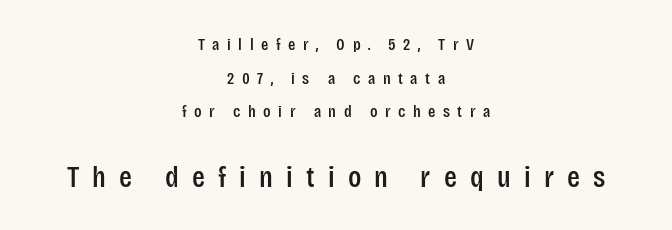
Q: Is the text italic (slanted)? A: No, it is upright.
Q: Is the typeface a serif or a sans-serif typeface? A: Sans-serif.
Q: Is the text underlined? A: No.
Q: How is the paragraph aligned? A: Centered.
Q: Is the spacing between letters normal or unusually wide? A: Unusually wide.
Q: Is the spacing between lines tight, normal or loose? A: Loose.
Q: Which block of text is set in a larger size, the first (top) or the second (bottom)? A: The second (bottom) one.
Q: Width (condensed, normal, or wide)? A: Condensed.
Q: Stroke contrast? A: Low.
Q: x-height? A: Large.
Q: Monospaced? A: No.
